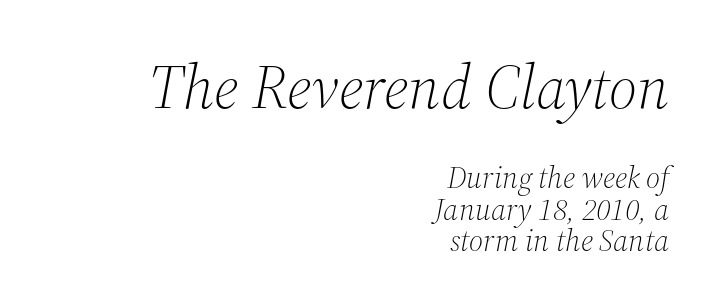
No word sits above an underline. The tracking reads as untouched default to a designer's eye. Leftover space on each line is placed entirely before the opening word. Leading: reduced.
